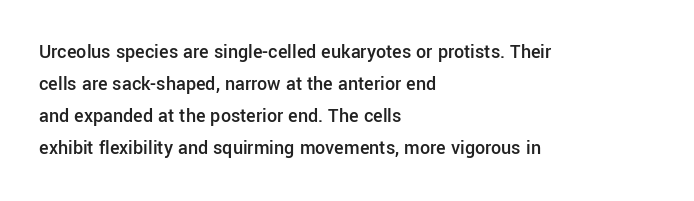
{"italic": "no", "bold": "semi", "underline": "no", "align": "left", "line_spacing": "normal", "line_spacing_ratio": 1.6, "letter_spacing": "normal", "letter_spacing_em": 0.0, "glyph_px": 20}
